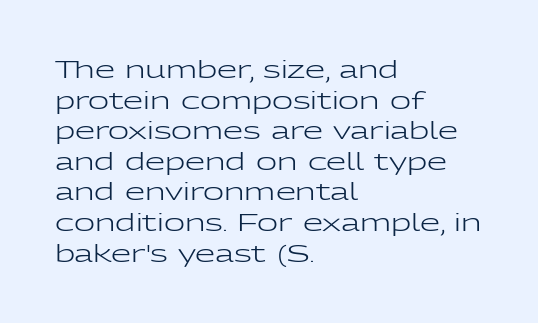
{"italic": "no", "bold": "no", "underline": "no", "align": "left", "line_spacing": "normal", "line_spacing_ratio": 1.33, "letter_spacing": "normal", "letter_spacing_em": 0.0, "glyph_px": 23}
